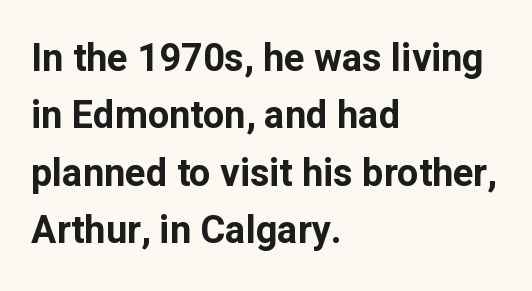
Q: Is the text bold? A: Yes.
Q: Is the text italic (slanted)? A: No, it is upright.
Q: Is the typeface a serif or a sans-serif typeface? A: Sans-serif.
Q: Is the text underlined? A: No.
Q: How is the paragraph aligned? A: Left-aligned.
Q: Is the spacing between letters normal or unusually wide? A: Normal.
Q: Is the spacing between lines tight, normal or loose? A: Normal.
Q: Width (condensed, normal, or wide)? A: Normal.
Q: Stroke contrast? A: Low.
Q: x-height? A: Medium.
Q: Monospaced? A: No.
